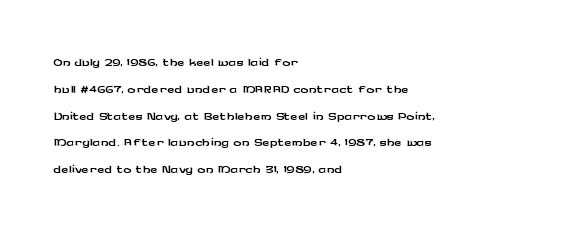
The image shows 20 px text type, upright; set left-aligned, normal line spacing (1.34x), normal letter spacing, not underlined.
